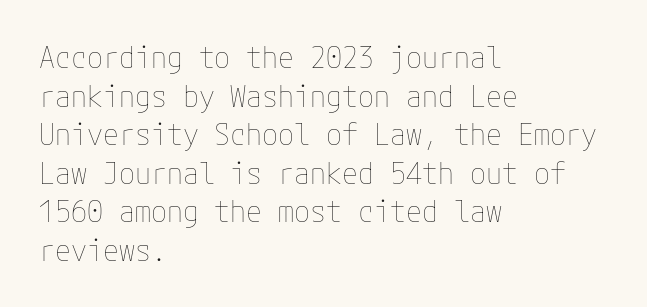
{"italic": "no", "bold": "no", "weight": "thin", "width": "normal", "stroke_contrast": "low", "x_height": "medium", "underline": "no", "align": "left", "line_spacing": "normal", "line_spacing_ratio": 1.33, "letter_spacing": "normal", "letter_spacing_em": 0.0, "glyph_px": 29}
